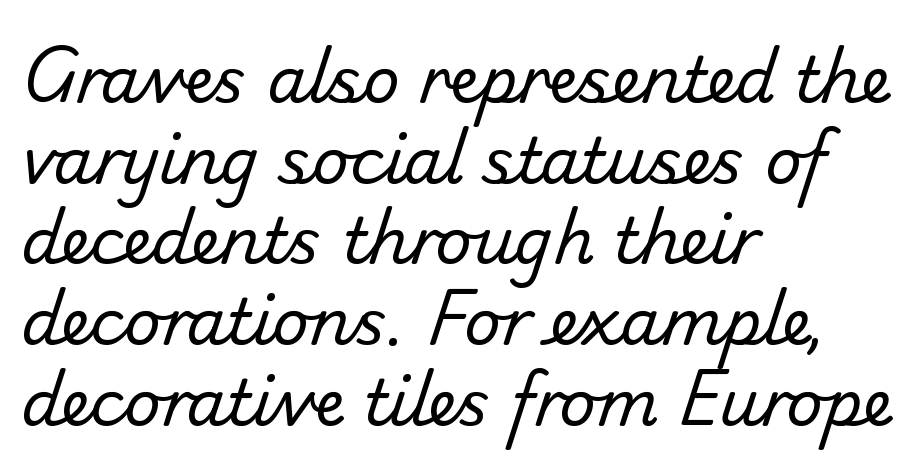
The image shows 63 px regular-weight sans-serif type; set left-aligned, normal line spacing (1.28x), normal letter spacing, not underlined; low stroke contrast and a small x-height.
